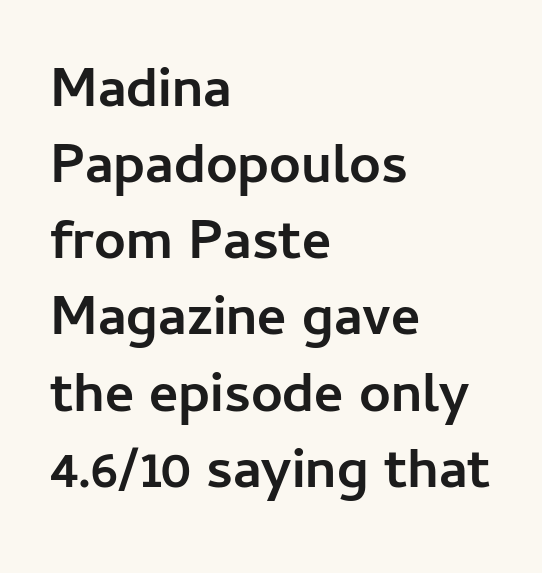
Q: Is the text bold? A: Yes.
Q: Is the text italic (slanted)? A: No, it is upright.
Q: Is the typeface a serif or a sans-serif typeface? A: Sans-serif.
Q: Is the text underlined? A: No.
Q: How is the paragraph aligned? A: Left-aligned.
Q: Is the spacing between letters normal or unusually wide? A: Normal.
Q: Is the spacing between lines tight, normal or loose? A: Normal.
Q: Width (condensed, normal, or wide)? A: Normal.
Q: Stroke contrast? A: Low.
Q: x-height? A: Medium.
Q: Monospaced? A: No.
